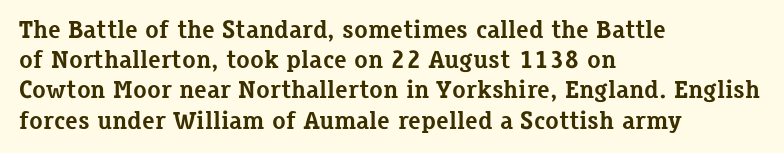
{"italic": "no", "bold": "yes", "underline": "no", "align": "left", "line_spacing_ratio": 1.21, "letter_spacing": "normal", "letter_spacing_em": 0.0, "glyph_px": 25}
